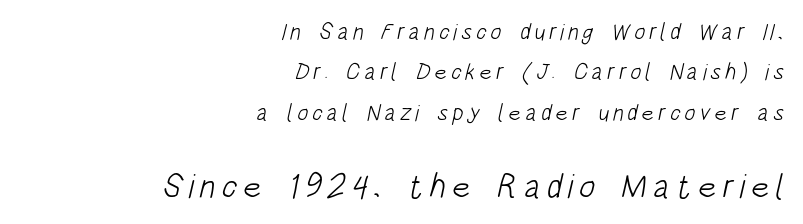
{"serif": "no", "bold": "no", "weight": "light", "width": "condensed", "stroke_contrast": "low", "x_height": "large", "monospaced": "no", "underline": "no", "align": "right", "line_spacing_ratio": 1.76, "larger_block": "second", "size_ratio": 1.48, "glyph_px": 34}
